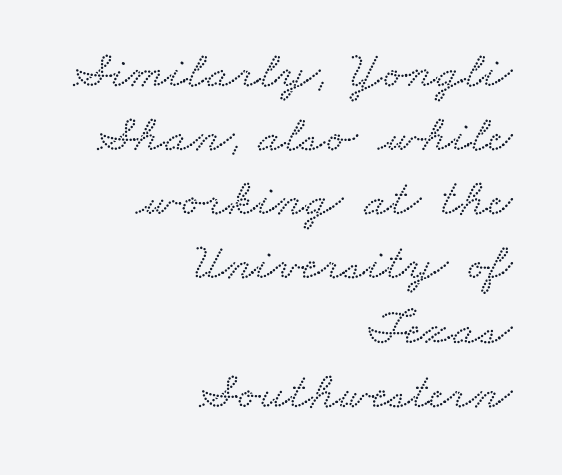
The image shows 53 px wide serif type; set right-aligned, line spacing 1.21x, normal letter spacing, not underlined; low stroke contrast and a small x-height.
